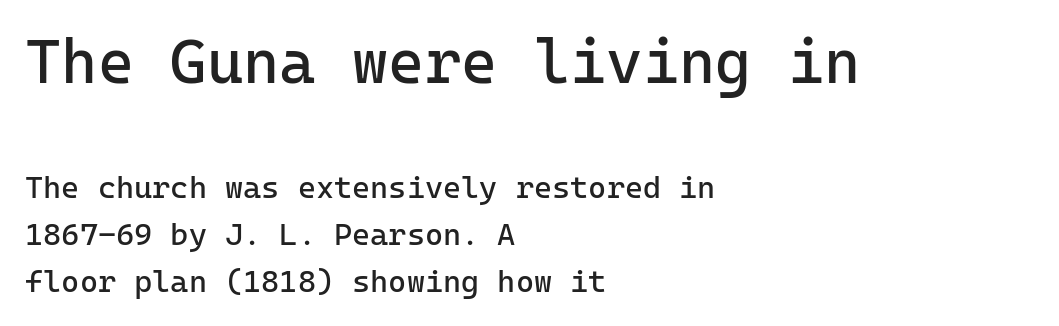
The typography opts for an upright posture over an oblique one. The space between consecutive lines is moderate. The specimen omits any rule beneath the text block's lines. Spacing verdict: monospaced, one width for all characters. A sans-serif font was chosen for this passage.
